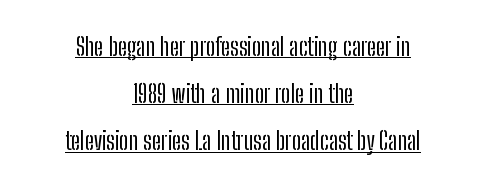
The image shows 25 px text type, upright; set centered, line spacing 1.89x, normal letter spacing, underlined.
